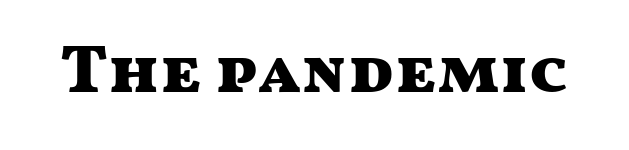
Unlike a traditional serif, this face leaves its strokes unadorned. Bold? Absolutely — the strokes are thick and heavy. Posture: upright roman. The type is set solid horizontally, with unmodified tracking. Underline: absent.
